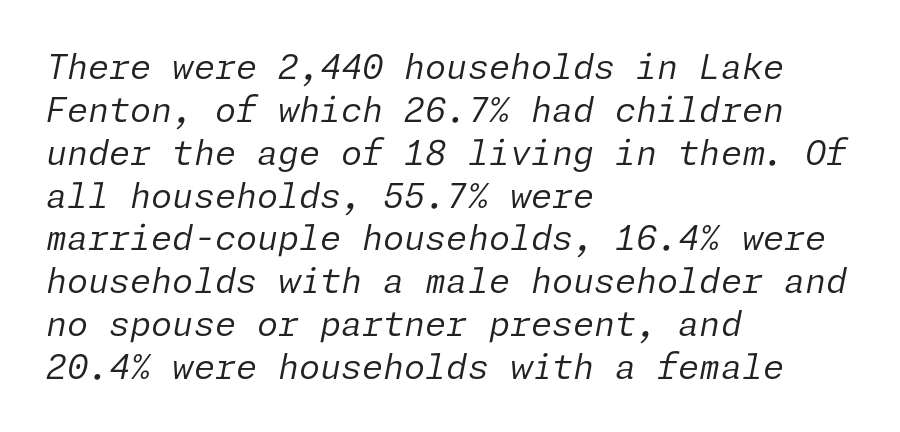
This block has exactly the height ordinary leading produces. Short and long lines alike share a common starting point at left. The specimen omits any rule beneath the text block's lines. Stroke mass is kept to a normal reading level or below.
